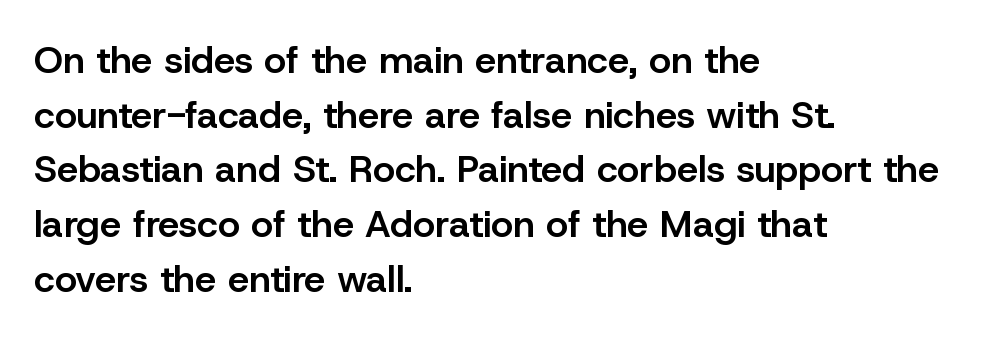
Nobody touched the tracking dial on this one. As a designer I'd log this as weight 600, semibold. Alignment: flush left. Style check: upright. Does the type have serifs? No, each stem ends abruptly.
